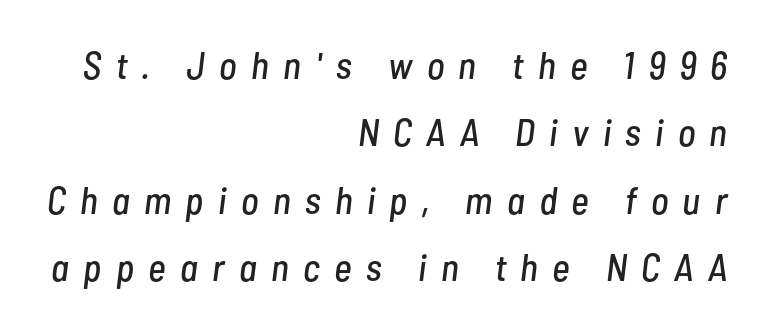
{"italic": "yes", "lean": "right", "slant_degrees": 7, "width": "condensed", "stroke_contrast": "low", "x_height": "medium", "monospaced": "no", "underline": "no", "align": "right", "line_spacing_ratio": 1.77, "letter_spacing": "wide", "letter_spacing_em": 0.38, "glyph_px": 38}
